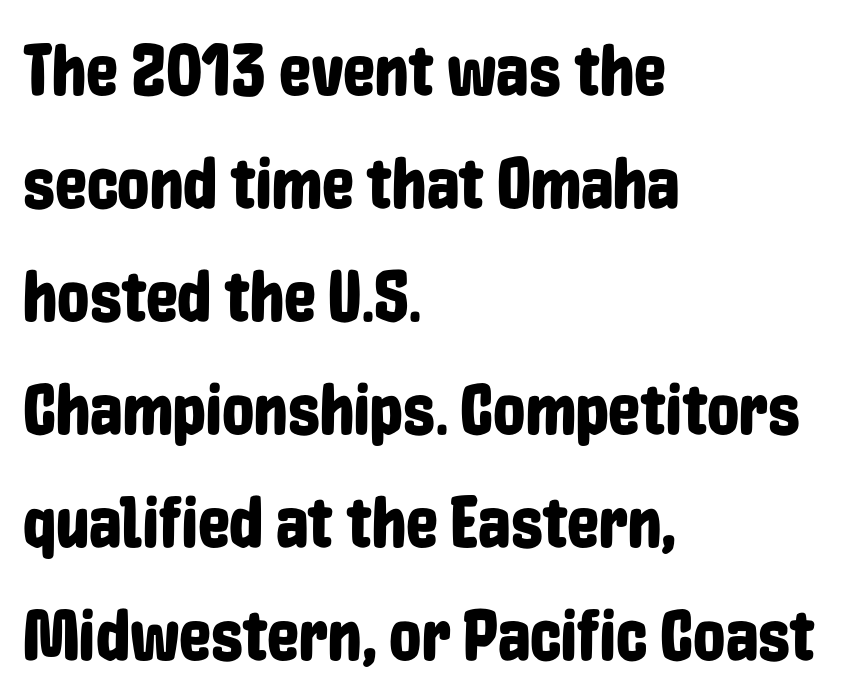
Q: Is the text italic (slanted)? A: No, it is upright.
Q: Is the typeface a serif or a sans-serif typeface? A: Sans-serif.
Q: Is the text underlined? A: No.
Q: How is the paragraph aligned? A: Left-aligned.
Q: Is the spacing between letters normal or unusually wide? A: Normal.
Q: Is the spacing between lines tight, normal or loose? A: Normal.
Q: Width (condensed, normal, or wide)? A: Condensed.
Q: Stroke contrast? A: Low.
Q: x-height? A: Medium.
Q: Monospaced? A: No.
